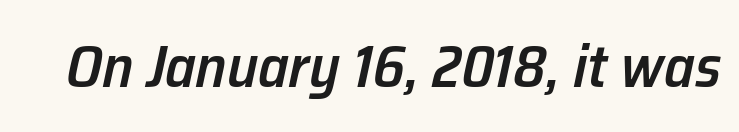
Q: Is the text bold? A: Semi-bold.
Q: Is the text italic (slanted)? A: Yes, it leans right by about 12 degrees.
Q: Is the text underlined? A: No.
Q: Is the spacing between letters normal or unusually wide? A: Normal.
Q: Width (condensed, normal, or wide)? A: Normal.
Q: Stroke contrast? A: Low.
Q: x-height? A: Medium.
Q: Monospaced? A: No.
